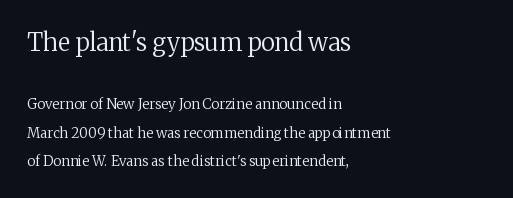
The characters are drawn with everyday or finer stroke widths. Posture: vertical. Does the bottom block carry the larger type? No, the top block does. Descender tails drop into unmarked territory.
